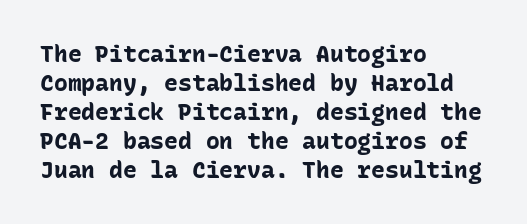
{"italic": "no", "bold": "yes", "underline": "no", "align": "left", "line_spacing": "normal", "line_spacing_ratio": 1.26, "letter_spacing": "normal", "letter_spacing_em": 0.0, "glyph_px": 23}
